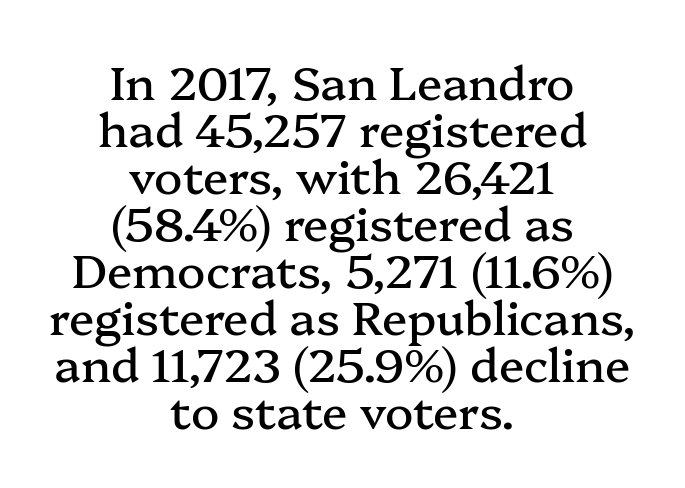
{"serif": "yes", "italic": "no", "width": "normal", "stroke_contrast": "medium", "x_height": "medium", "monospaced": "no", "underline": "no", "align": "center", "line_spacing": "tight", "line_spacing_ratio": 1.0, "letter_spacing": "normal", "letter_spacing_em": 0.0, "glyph_px": 47}
